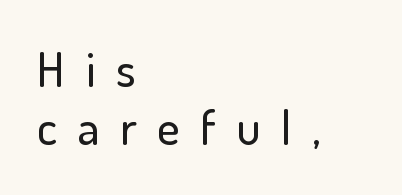
Stroke terminals: plain, sans-serif. The letters advance in unequal steps, a hallmark of proportional type. It's the straight-up-and-down kind of type. The words here are not underlined. Every row of glyphs begins at an identical x-position on the left.
